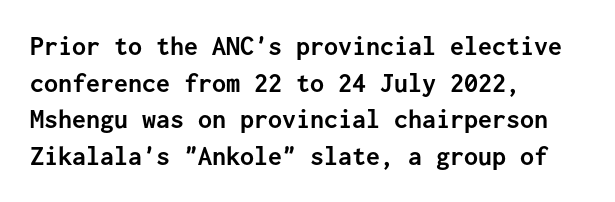
The image shows 28 px semibold sans-serif type, upright, monospaced; set left-aligned, normal line spacing (1.31x), normal letter spacing, not underlined; low stroke contrast and a medium x-height.
